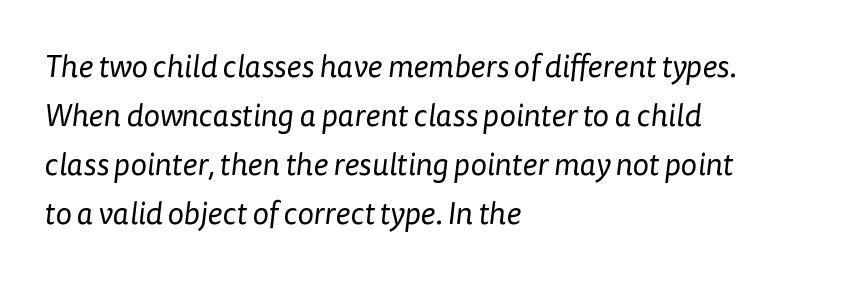
The image shows 31 px regular-weight sans-serif type; set left-aligned, normal line spacing (1.58x), normal letter spacing, not underlined; low stroke contrast and a medium x-height.
